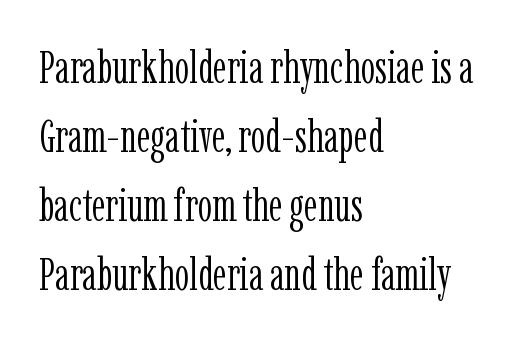
The image shows 46 px light, condensed serif type, upright; set left-aligned, normal line spacing (1.5x), normal letter spacing, not underlined; low stroke contrast and a medium x-height.
